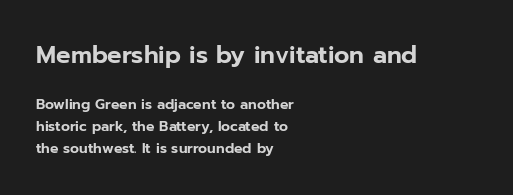
{"italic": "no", "underline": "no", "align": "left", "line_spacing": "normal", "line_spacing_ratio": 1.57, "letter_spacing": "normal", "letter_spacing_em": 0.0, "larger_block": "first", "size_ratio": 1.71, "glyph_px": 24}
